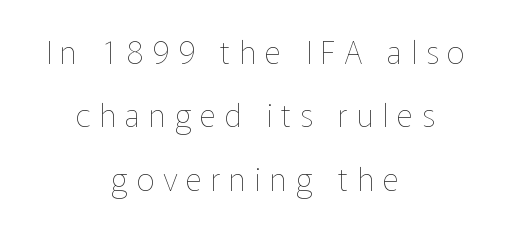
A typesetter would call this proportional, since set widths differ per character. This block would shrink considerably if given ordinary leading; it's expanded now. Spacing between characters has been opened up far beyond the box default. Glance below the letters and you will spot only blank space.
